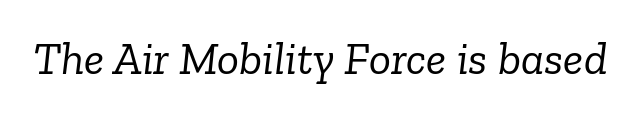
{"serif": "yes", "italic": "yes", "lean": "right", "slant_degrees": 6, "bold": "no", "weight": "light", "width": "normal", "stroke_contrast": "low", "x_height": "medium", "monospaced": "no", "underline": "no", "letter_spacing": "normal", "letter_spacing_em": 0.0, "glyph_px": 46}
